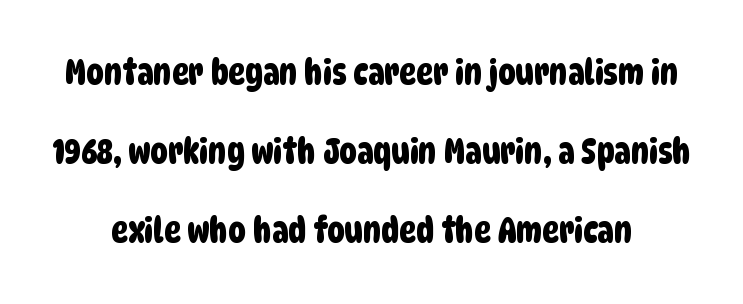
{"serif": "no", "width": "condensed", "stroke_contrast": "low", "x_height": "large", "monospaced": "no", "underline": "no", "line_spacing": "loose", "line_spacing_ratio": 2.26, "letter_spacing": "normal", "letter_spacing_em": 0.0, "glyph_px": 35}
